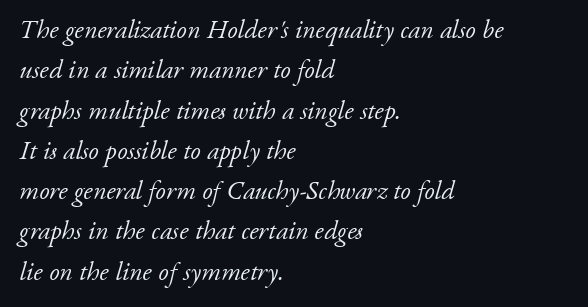
{"italic": "yes", "lean": "right", "slant_degrees": 17, "bold": "no", "underline": "no", "align": "left", "line_spacing": "normal", "line_spacing_ratio": 1.55, "letter_spacing": "normal", "letter_spacing_em": 0.0, "glyph_px": 26}
